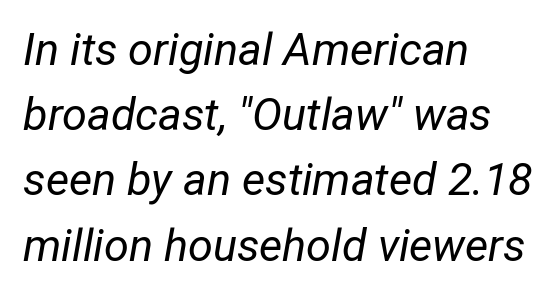
The whole block is typeset with a tilt. Is this a fixed-width face? No — the glyphs have proportional, varying widths. Descenders hang freely into open space. Horizontally, the lines are justified to the leading edge only. Compared with typical body copy, the letter spacing here is the same.
